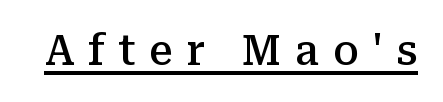
{"serif": "yes", "italic": "no", "bold": "semi", "weight": "semibold", "width": "normal", "stroke_contrast": "medium", "x_height": "medium", "monospaced": "no", "underline": "yes", "letter_spacing": "wide", "letter_spacing_em": 0.32, "glyph_px": 42}
